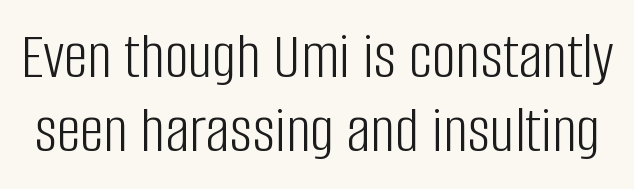
Q: Is the text bold? A: No.
Q: Is the text italic (slanted)? A: No, it is upright.
Q: Is the typeface a serif or a sans-serif typeface? A: Sans-serif.
Q: Is the text underlined? A: No.
Q: Is the spacing between letters normal or unusually wide? A: Normal.
Q: Is the spacing between lines tight, normal or loose? A: Tight.
Q: Width (condensed, normal, or wide)? A: Condensed.
Q: Stroke contrast? A: Low.
Q: x-height? A: Large.
Q: Monospaced? A: No.
